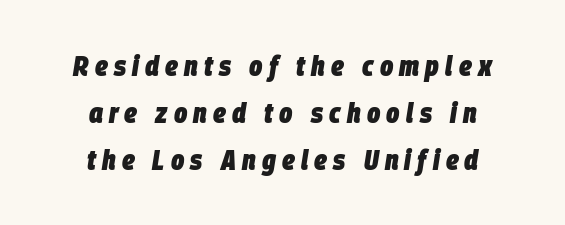
{"italic": "yes", "lean": "right", "slant_degrees": 9, "bold": "yes", "weight": "heavy", "width": "condensed", "stroke_contrast": "low", "x_height": "large", "monospaced": "no", "underline": "no", "align": "center", "line_spacing": "normal", "line_spacing_ratio": 1.67, "letter_spacing": "wide", "letter_spacing_em": 0.22, "glyph_px": 28}
